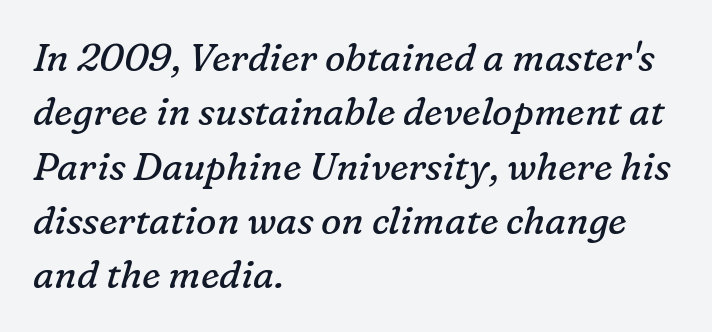
The image shows 38 px regular-weight serif type, italic (leaning right); set left-aligned, normal line spacing (1.43x), normal letter spacing, not underlined; low stroke contrast and a medium x-height.
